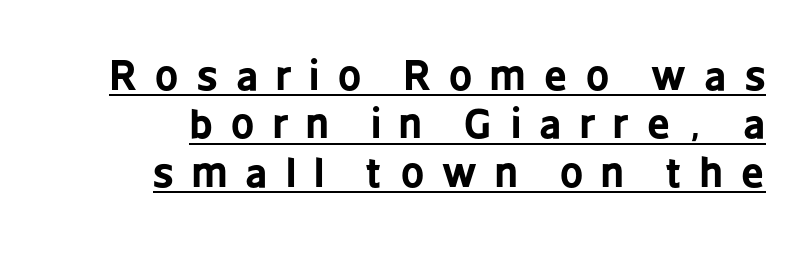
Here the glyphs are tracked loosely, breaking word shapes into spaced letters. These lines are rendered in a variable-pitch font. The font's upright variant was chosen for this text. Line endings align vertically; line beginnings do not. A baseline rule has been typeset under these characters. Look at the stroke-to-counter ratio: heavy, a bold.
